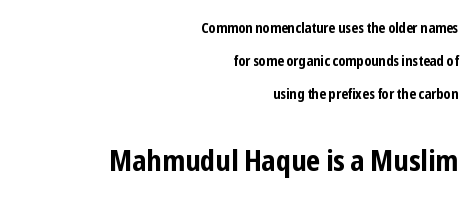
The image shows 29 px bold, condensed sans-serif type, upright; set right-aligned, loose line spacing (2.36x), normal letter spacing, not underlined; the second (bottom) block is 2.07x larger; low stroke contrast and a medium x-height.
